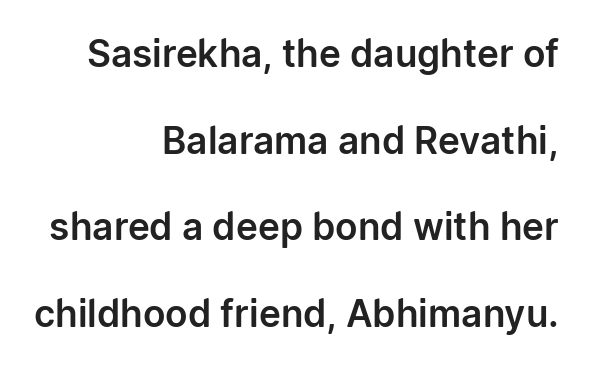
Airy leading. The passage shown is typed in a proportional face where columns would drift. Horizontally, the lines are justified to the trailing edge only. Font category for this specimen: sans-serif. What stands out about the letter spacing? Nothing — it is the standard amount.
